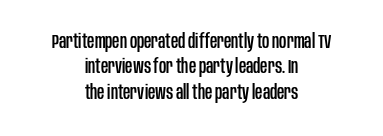
No italicization has been applied; the sample stays upright. Rows of type keep a routine distance in the vertical direction. Observe the ordinary spacing: letters are neighbours, not strangers. The lines are quadded center. The specimen omits any rule beneath the text block's lines.
